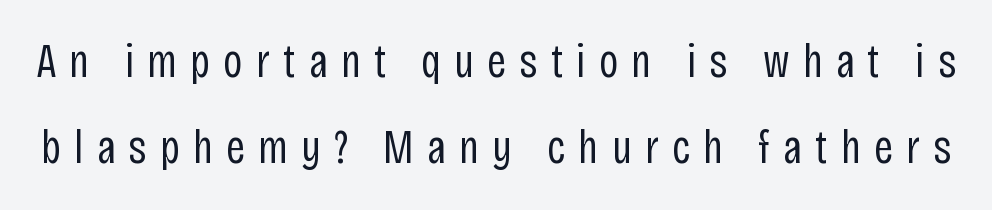
{"serif": "no", "italic": "no", "bold": "no", "weight": "regular", "width": "condensed", "stroke_contrast": "low", "x_height": "large", "monospaced": "no", "underline": "no", "line_spacing_ratio": 1.83, "letter_spacing": "wide", "letter_spacing_em": 0.28, "glyph_px": 47}
